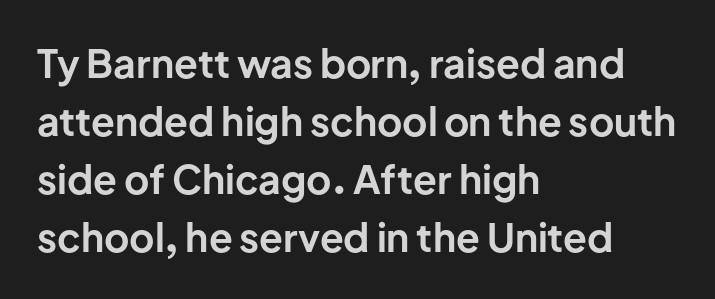
Proportional: the letters do not fall into vertical columns. As a designer I'd log this as weight 700, bold. If you drew a ruler down the left edge, every line would touch it. Observe the absence of serifs on each vertical stroke in this sample. Descenders are the only things crossing below the line.
